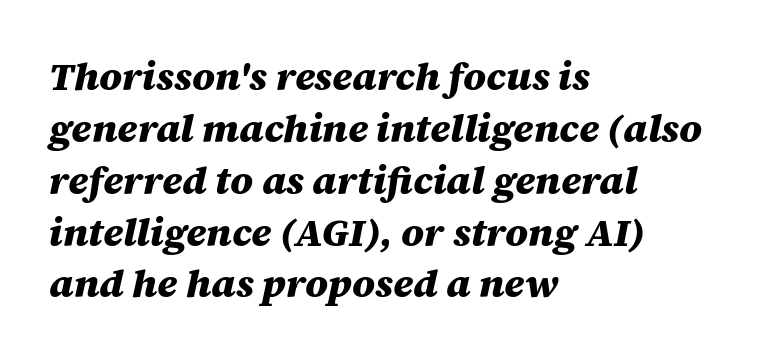
{"italic": "yes", "lean": "right", "slant_degrees": 12, "bold": "yes", "weight": "heavy", "width": "normal", "stroke_contrast": "medium", "x_height": "large", "monospaced": "no", "underline": "no", "align": "left", "line_spacing": "normal", "line_spacing_ratio": 1.33, "letter_spacing": "normal", "letter_spacing_em": 0.0, "glyph_px": 39}
